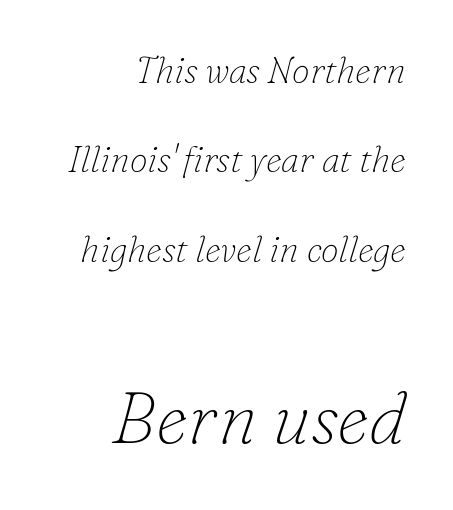
{"serif": "yes", "italic": "yes", "lean": "right", "slant_degrees": 16, "bold": "no", "weight": "thin", "width": "normal", "stroke_contrast": "low", "x_height": "small", "monospaced": "no", "underline": "no", "align": "right", "line_spacing": "loose", "line_spacing_ratio": 2.48, "letter_spacing": "normal", "letter_spacing_em": 0.0, "larger_block": "second", "size_ratio": 2.0, "glyph_px": 72}
